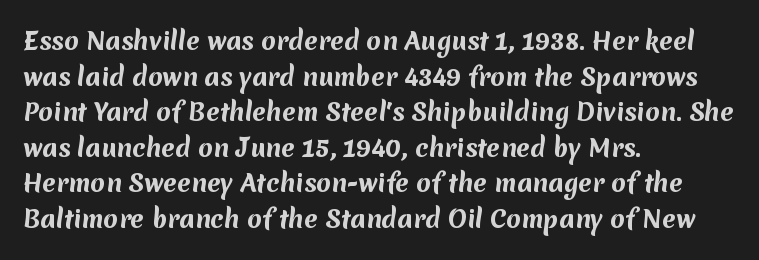
{"bold": "yes", "underline": "no", "align": "left", "line_spacing": "normal", "line_spacing_ratio": 1.48, "letter_spacing": "normal", "letter_spacing_em": 0.0, "glyph_px": 24}
